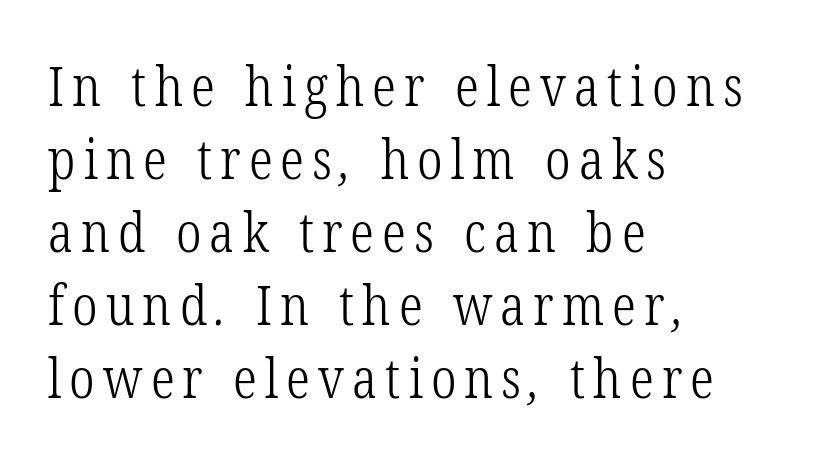
Q: Is the text bold? A: No.
Q: Is the typeface a serif or a sans-serif typeface? A: Serif.
Q: Is the text underlined? A: No.
Q: How is the paragraph aligned? A: Left-aligned.
Q: Is the spacing between lines tight, normal or loose? A: Normal.
Q: Width (condensed, normal, or wide)? A: Condensed.
Q: Stroke contrast? A: Low.
Q: x-height? A: Medium.
Q: Monospaced? A: No.
